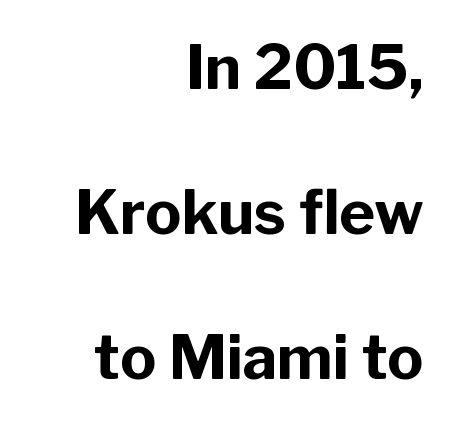
Q: Is the text bold? A: Yes.
Q: Is the text italic (slanted)? A: No, it is upright.
Q: Is the typeface a serif or a sans-serif typeface? A: Sans-serif.
Q: Is the text underlined? A: No.
Q: How is the paragraph aligned? A: Right-aligned.
Q: Is the spacing between letters normal or unusually wide? A: Normal.
Q: Is the spacing between lines tight, normal or loose? A: Loose.
Q: Width (condensed, normal, or wide)? A: Normal.
Q: Stroke contrast? A: Low.
Q: x-height? A: Medium.
Q: Monospaced? A: No.
